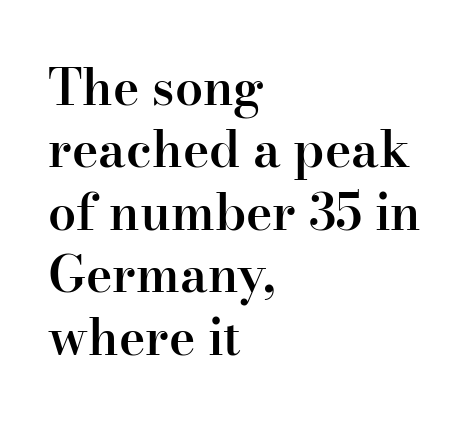
The image shows 50 px semibold serif type, upright; set left-aligned, normal line spacing (1.25x), normal letter spacing, not underlined; high stroke contrast and a small x-height.
